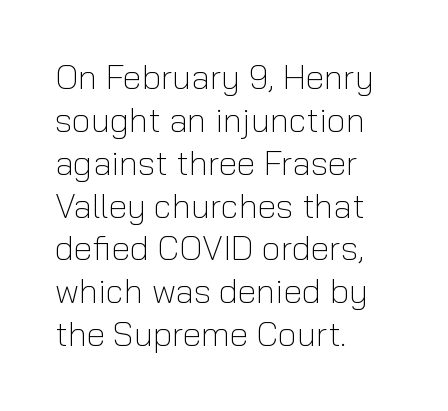
Style check: upright. Classification — sans serif. The rendering keeps characters at their native spacing. If you measured baseline to baseline, you'd find a middling distance. Alignment: flush left.
